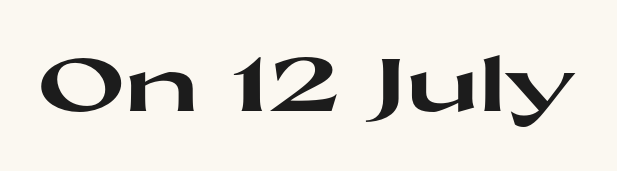
The specimen reads as upright at a glance. Type without underlining. The letters advance in unequal steps, a hallmark of proportional type. This rendering leaves character spacing at its baseline value.
